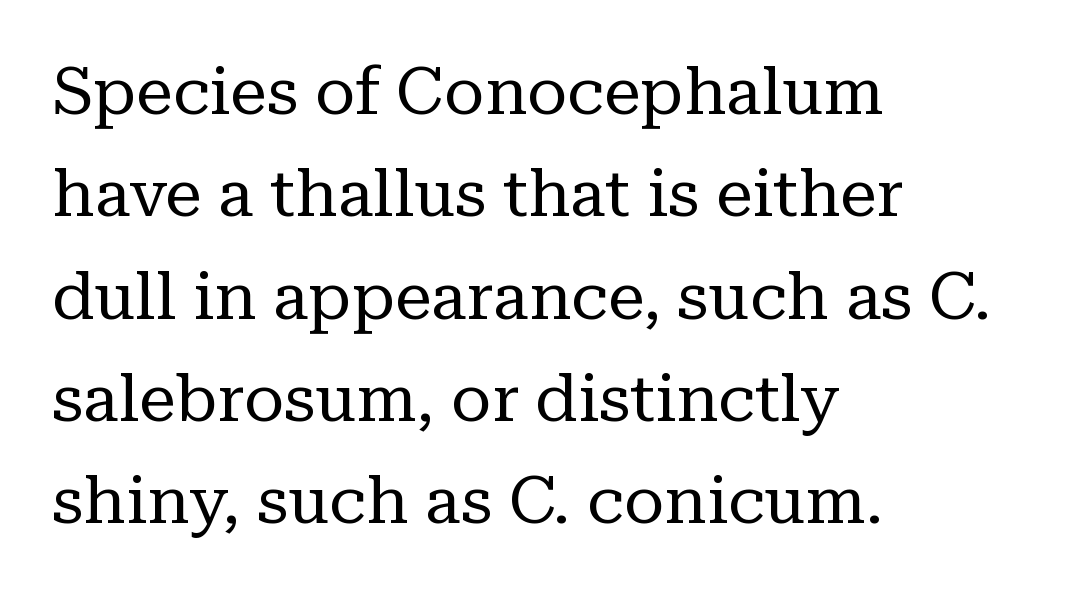
{"serif": "yes", "italic": "no", "bold": "no", "weight": "regular", "width": "normal", "stroke_contrast": "low", "x_height": "medium", "monospaced": "no", "underline": "no", "align": "left", "line_spacing": "normal", "line_spacing_ratio": 1.55, "letter_spacing": "normal", "letter_spacing_em": 0.0, "glyph_px": 66}
